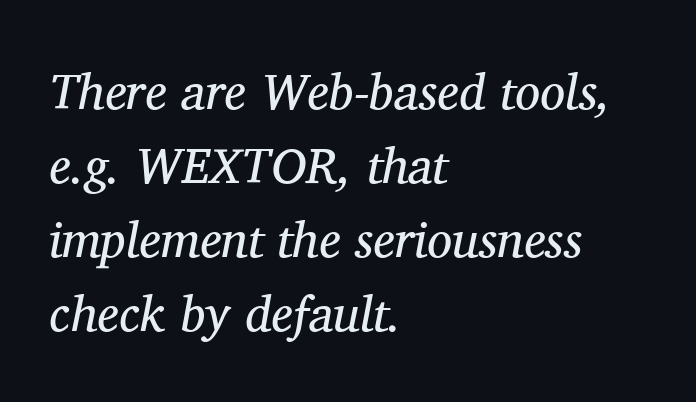
Q: Is the text bold? A: No.
Q: Is the text italic (slanted)? A: Yes, it leans right by about 11 degrees.
Q: Is the typeface a serif or a sans-serif typeface? A: Serif.
Q: Is the text underlined? A: No.
Q: How is the paragraph aligned? A: Left-aligned.
Q: Is the spacing between letters normal or unusually wide? A: Normal.
Q: Is the spacing between lines tight, normal or loose? A: Normal.
Q: Width (condensed, normal, or wide)? A: Normal.
Q: Stroke contrast? A: Medium.
Q: x-height? A: Medium.
Q: Monospaced? A: No.
